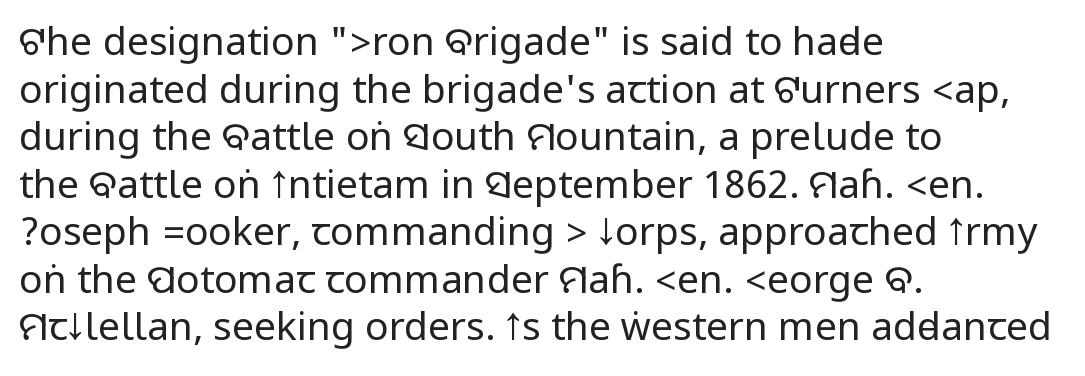
The image shows 39 px regular-weight, condensed sans-serif type, upright; set left-aligned, line spacing 1.22x, normal letter spacing, not underlined; low stroke contrast.
